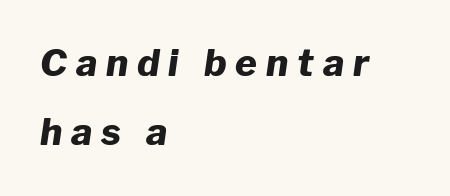
Q: Is the text bold? A: Yes.
Q: Is the text italic (slanted)? A: Yes, it leans right by about 8 degrees.
Q: Is the text underlined? A: No.
Q: How is the paragraph aligned? A: Left-aligned.
Q: Is the spacing between letters normal or unusually wide? A: Unusually wide.
Q: Width (condensed, normal, or wide)? A: Normal.
Q: Stroke contrast? A: Low.
Q: x-height? A: Medium.
Q: Monospaced? A: No.
